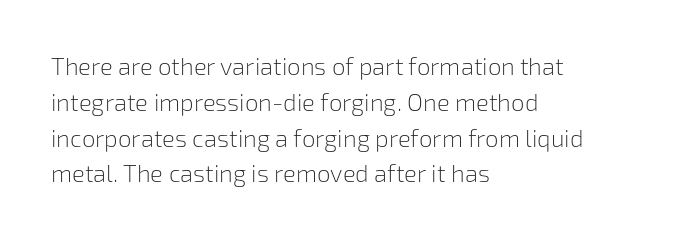
Q: Is the text bold? A: No.
Q: Is the text italic (slanted)? A: No, it is upright.
Q: Is the text underlined? A: No.
Q: How is the paragraph aligned? A: Left-aligned.
Q: Is the spacing between letters normal or unusually wide? A: Normal.
Q: Is the spacing between lines tight, normal or loose? A: Normal.
